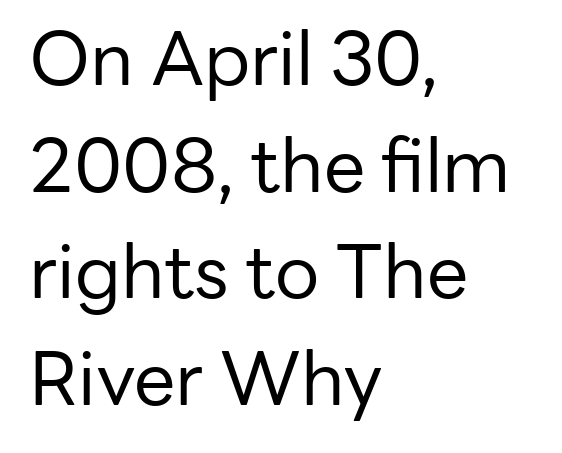
Note: no serifs on the glyphs. How are the letters spaced? Ordinarily, with no added tracking. The specimen omits any rule beneath the text block's lines. Character widths vary here, with narrow letters taking less room than wide ones. Is the stroke heavy? The answer is a plain regular-or-lighter. Where is the straight margin? On the left.
